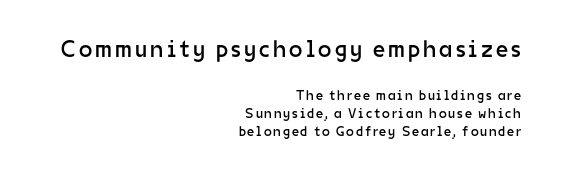
{"italic": "no", "bold": "no", "underline": "no", "align": "right", "line_spacing": "normal", "line_spacing_ratio": 1.29, "larger_block": "first", "size_ratio": 1.71, "glyph_px": 24}
